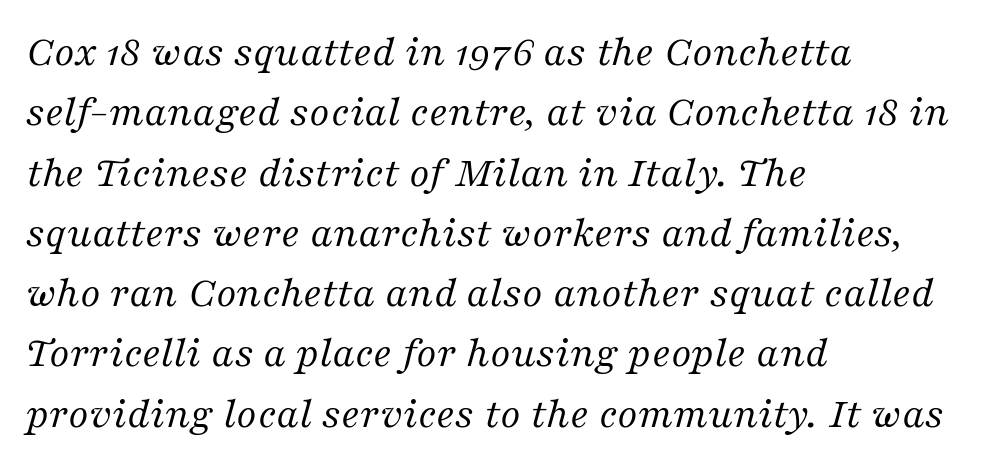
The image shows 44 px regular-weight serif type, italic (leaning right); set left-aligned, normal line spacing (1.37x), normal letter spacing, not underlined; medium stroke contrast and a medium x-height.
